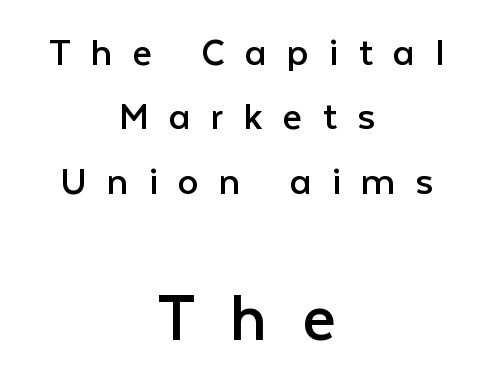
The image shows 73 px regular-weight sans-serif type, upright; set centered, normal line spacing (1.53x), unusually wide letter spacing (+0.48 em), not underlined; the second (bottom) block is 1.74x larger; low stroke contrast and a medium x-height.
